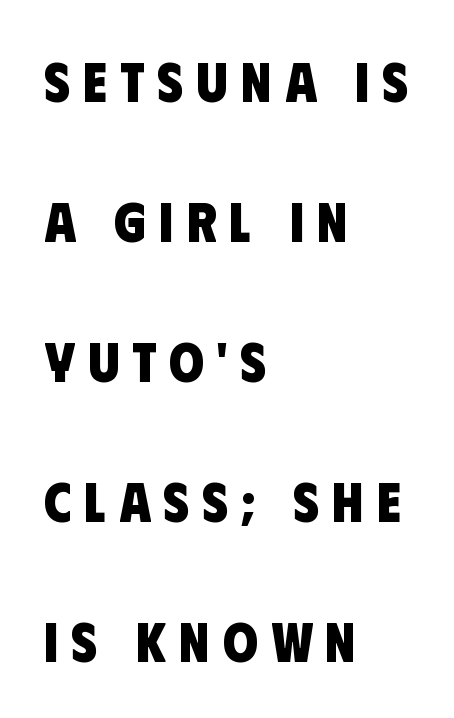
Q: Is the text bold? A: Yes.
Q: Is the typeface a serif or a sans-serif typeface? A: Sans-serif.
Q: Is the text underlined? A: No.
Q: How is the paragraph aligned? A: Left-aligned.
Q: Is the spacing between letters normal or unusually wide? A: Unusually wide.
Q: Is the spacing between lines tight, normal or loose? A: Loose.
Q: Width (condensed, normal, or wide)? A: Condensed.
Q: Stroke contrast? A: Low.
Q: x-height? A: Large.
Q: Monospaced? A: No.
